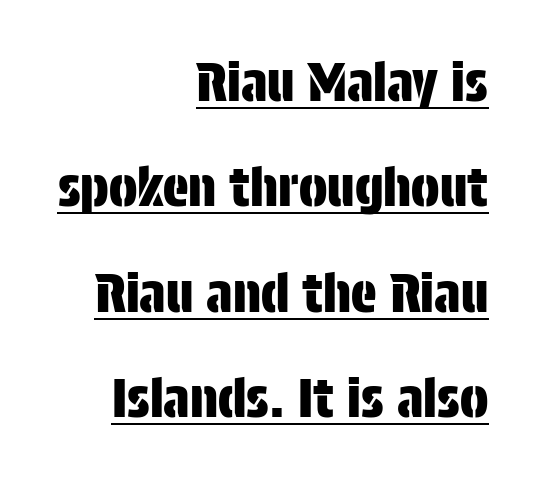
Compared with typical paragraphs, the rows here are farther apart. A baseline rule has been typeset under these characters. Horizontally, the lines are justified to the trailing edge only. Is there any slant? The stems are plumb.
